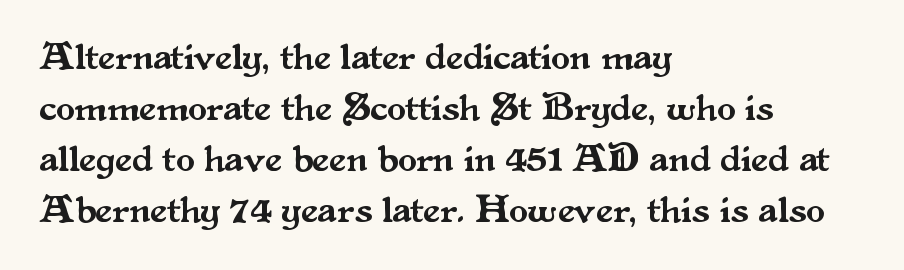
{"serif": "yes", "italic": "no", "width": "normal", "stroke_contrast": "medium", "x_height": "small", "monospaced": "no", "underline": "no", "align": "left", "line_spacing": "normal", "line_spacing_ratio": 1.34, "letter_spacing": "normal", "letter_spacing_em": 0.0, "glyph_px": 38}
